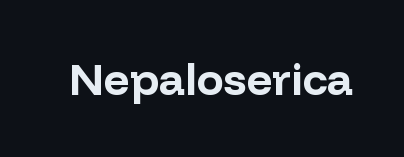
The image shows 45 px bold sans-serif type, upright; set normal letter spacing, not underlined; low stroke contrast and a medium x-height.
